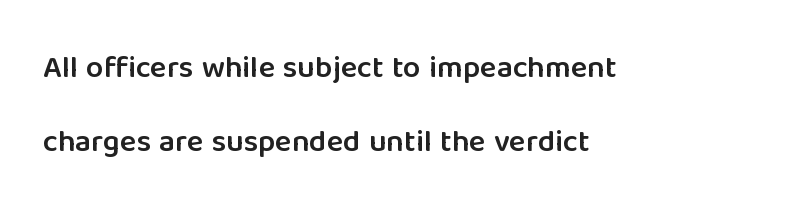
Q: Is the text bold? A: Semi-bold.
Q: Is the text italic (slanted)? A: No, it is upright.
Q: Is the typeface a serif or a sans-serif typeface? A: Sans-serif.
Q: Is the text underlined? A: No.
Q: How is the paragraph aligned? A: Left-aligned.
Q: Is the spacing between letters normal or unusually wide? A: Normal.
Q: Is the spacing between lines tight, normal or loose? A: Loose.
Q: Width (condensed, normal, or wide)? A: Normal.
Q: Stroke contrast? A: Low.
Q: x-height? A: Medium.
Q: Monospaced? A: No.
